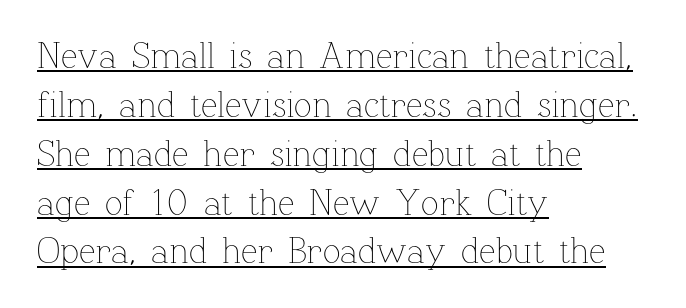
The image shows 37 px thin type, upright; set left-aligned, normal line spacing (1.32x), normal letter spacing, underlined; low stroke contrast and a medium x-height.
